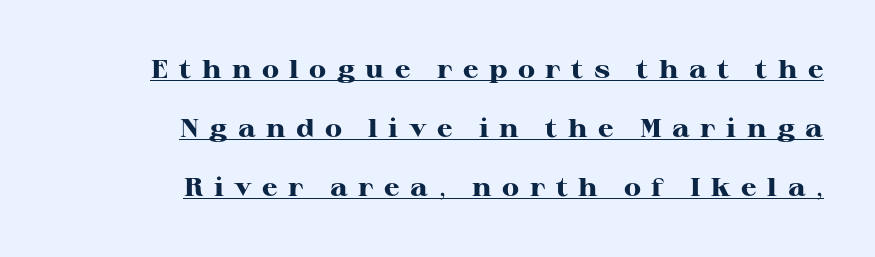
Q: Is the text bold? A: Yes.
Q: Is the text italic (slanted)? A: No, it is upright.
Q: Is the text underlined? A: Yes.
Q: How is the paragraph aligned? A: Right-aligned.
Q: Is the spacing between letters normal or unusually wide? A: Unusually wide.
Q: Is the spacing between lines tight, normal or loose? A: Loose.
